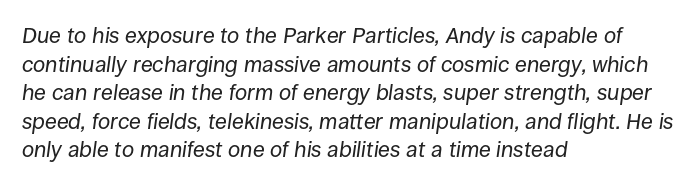
Q: Is the text bold? A: No.
Q: Is the text italic (slanted)? A: Yes, it leans right by about 8 degrees.
Q: Is the text underlined? A: No.
Q: How is the paragraph aligned? A: Left-aligned.
Q: Is the spacing between letters normal or unusually wide? A: Normal.
Q: Is the spacing between lines tight, normal or loose? A: Normal.
